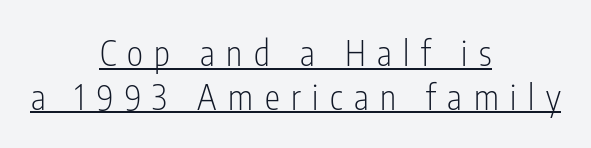
Proportional: the letters do not fall into vertical columns. The rendering positions every line midway between the sides. Stems and bowls with no extra thickness — not bold. This sample keeps an unexceptional amount of space between lines. Vertical strokes here are truly vertical.
